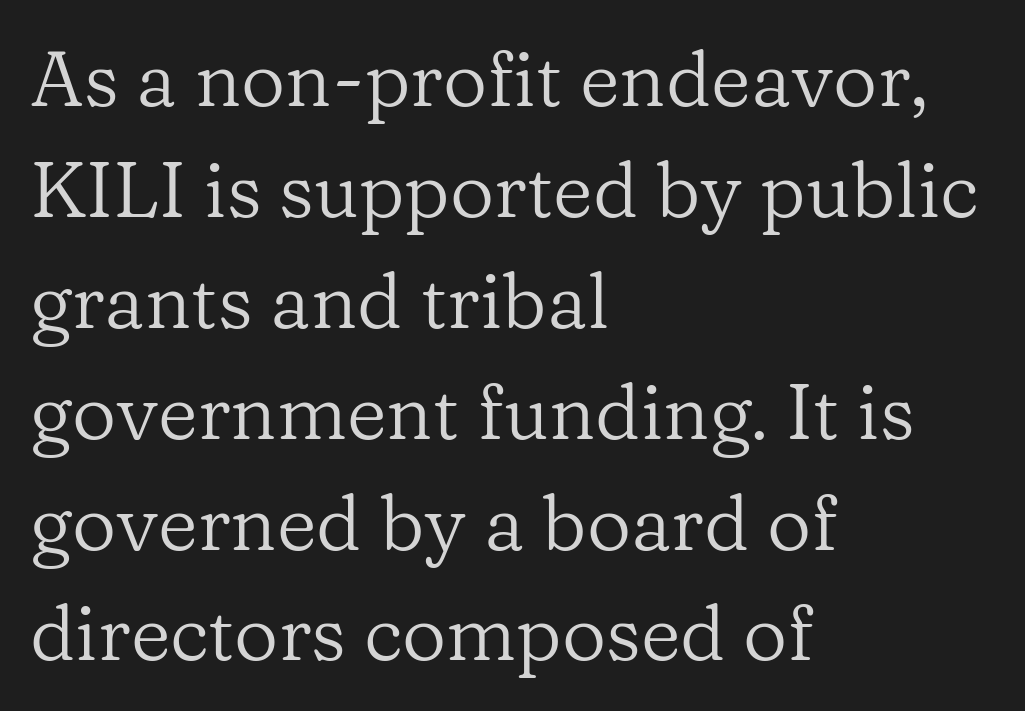
The baseline area is clear. Think of a printed novel: that variable character pitch is what you see here. This is not heavy type; no bold has been used. Students, note that the glyphs here touch the page at normal intervals. In terms of letterform style, serifs are clearly present.
